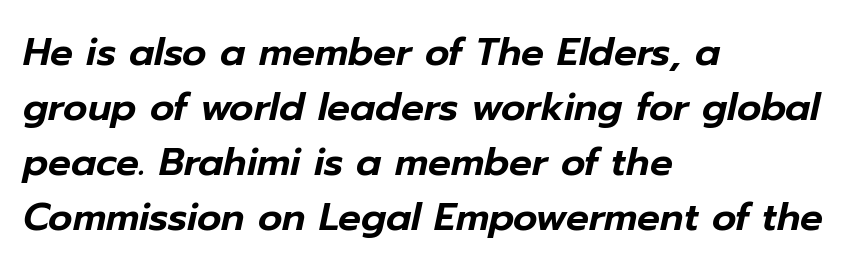
{"italic": "yes", "lean": "right", "slant_degrees": 12, "width": "normal", "stroke_contrast": "low", "x_height": "medium", "monospaced": "no", "underline": "no", "align": "left", "line_spacing": "normal", "line_spacing_ratio": 1.45, "letter_spacing": "normal", "letter_spacing_em": 0.0, "glyph_px": 38}
